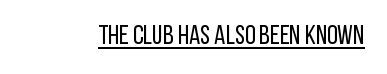
{"italic": "no", "bold": "no", "underline": "yes", "letter_spacing": "normal", "letter_spacing_em": 0.0, "glyph_px": 27}
